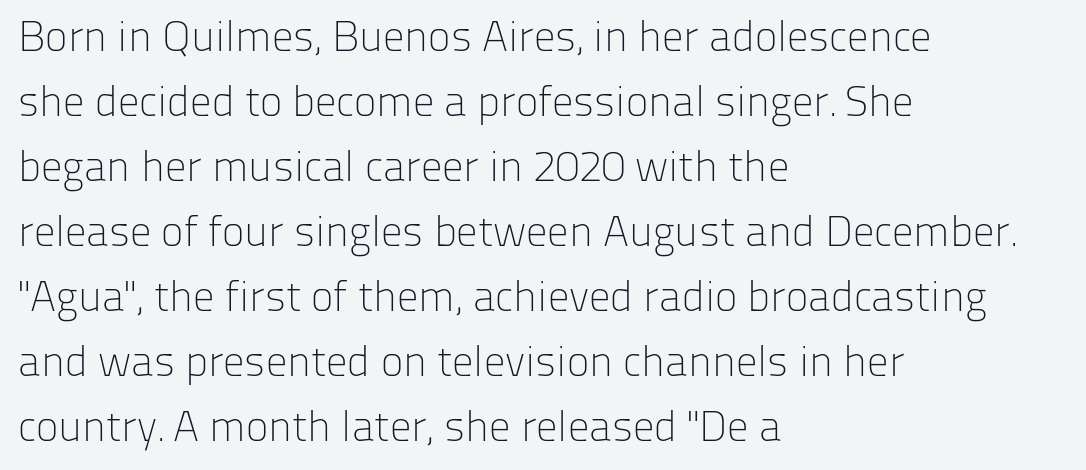
The image shows 43 px light sans-serif type, upright; set left-aligned, normal line spacing (1.51x), normal letter spacing, not underlined; low stroke contrast and a medium x-height.
